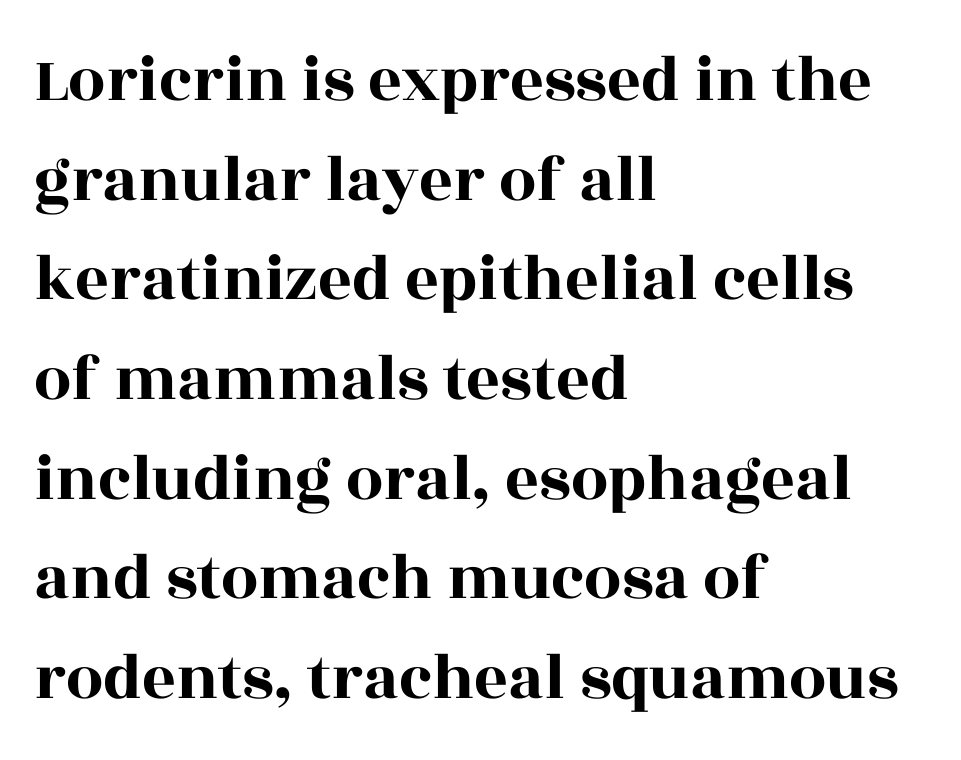
Teacher's note: observe the even left margin — that is flush-left alignment. The passage shown has conventional tracking throughout. Think of a printed novel: that variable character pitch is what you see here. Notice how descenders clear the ascenders below comfortably — that's standard leading. Stroke terminals: seriffed. Do the letters lean? They stand straight.
